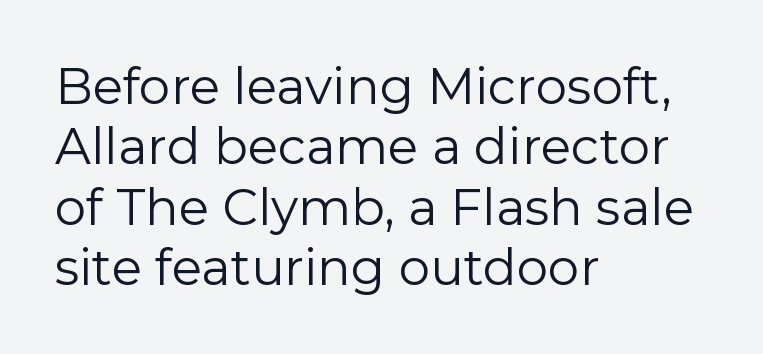
{"serif": "no", "italic": "no", "bold": "no", "weight": "regular", "width": "normal", "stroke_contrast": "low", "x_height": "medium", "monospaced": "no", "underline": "no", "align": "left", "line_spacing_ratio": 1.21, "letter_spacing": "normal", "letter_spacing_em": 0.0, "glyph_px": 50}
